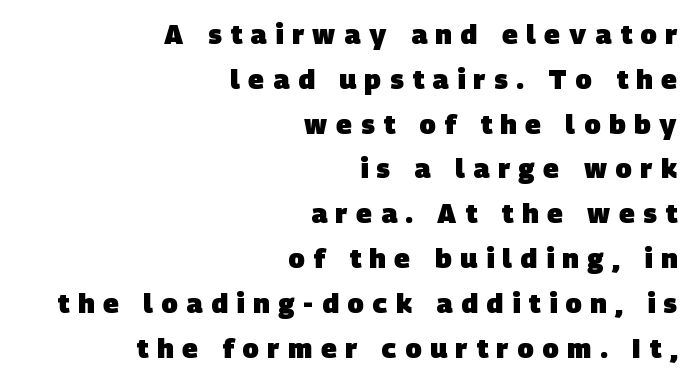
The image shows 27 px bold type; set right-aligned, normal line spacing (1.66x), unusually wide letter spacing (+0.32 em), not underlined.
